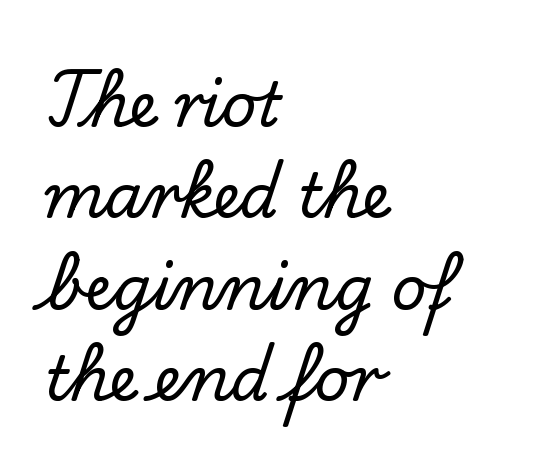
A serif font was chosen for this passage. Note the varied advance widths — an 'i' is clearly narrower than an 'm'. This block has exactly the height ordinary leading produces.
